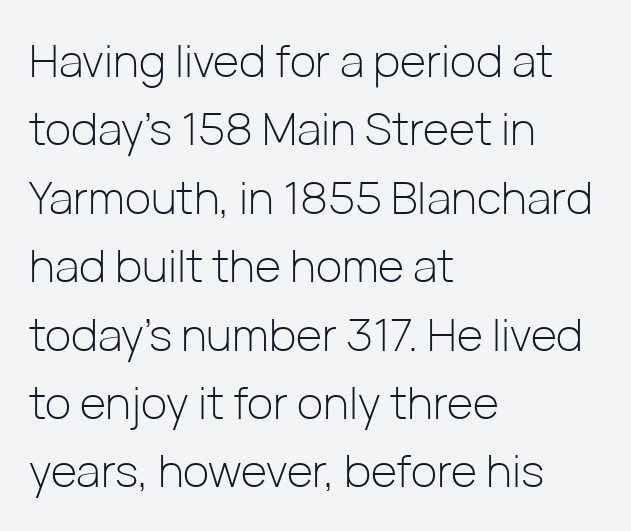
{"serif": "no", "italic": "no", "bold": "no", "weight": "light", "width": "normal", "stroke_contrast": "low", "x_height": "medium", "monospaced": "no", "underline": "no", "align": "left", "line_spacing": "normal", "line_spacing_ratio": 1.52, "letter_spacing": "normal", "letter_spacing_em": 0.0, "glyph_px": 45}
